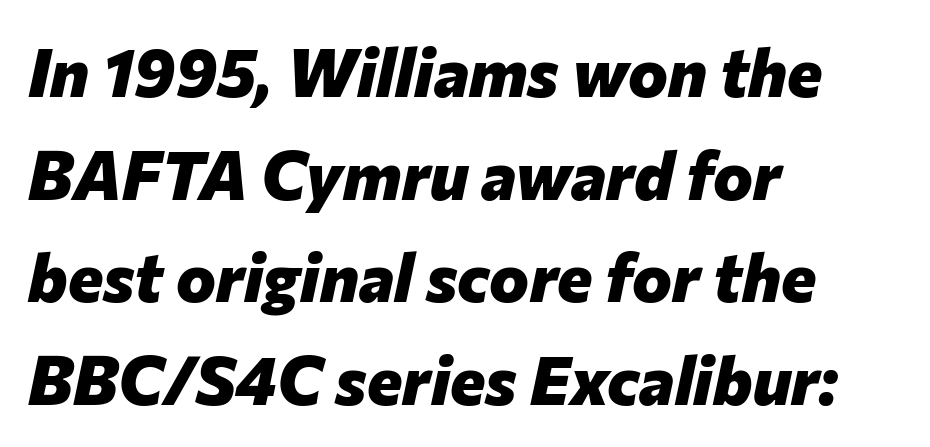
{"italic": "yes", "lean": "right", "slant_degrees": 12, "bold": "yes", "weight": "heavy", "width": "normal", "stroke_contrast": "low", "x_height": "medium", "monospaced": "no", "underline": "no", "align": "left", "line_spacing": "normal", "line_spacing_ratio": 1.53, "letter_spacing": "normal", "letter_spacing_em": 0.0, "glyph_px": 67}
